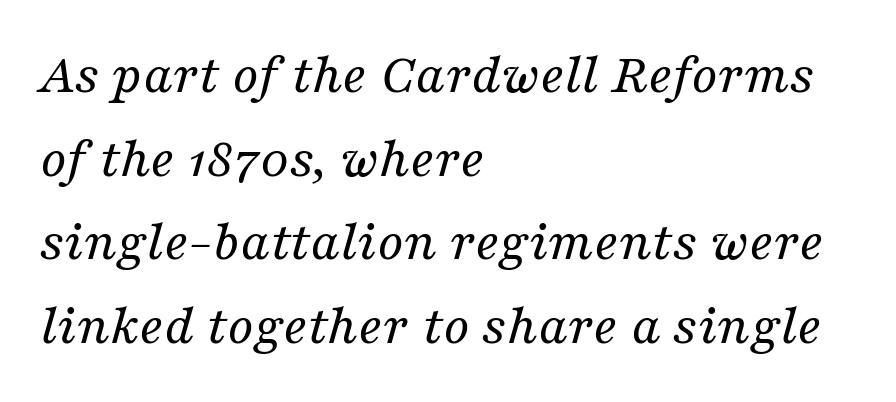
The letters sit at their default tracking, neither squeezed nor spread. Each new line begins a customary step beneath the previous one. The rag falls on the right side of this text block. It's the slanting kind of type. Stroke mass is kept to a normal reading level or below. Plain, unruled lines of type.
